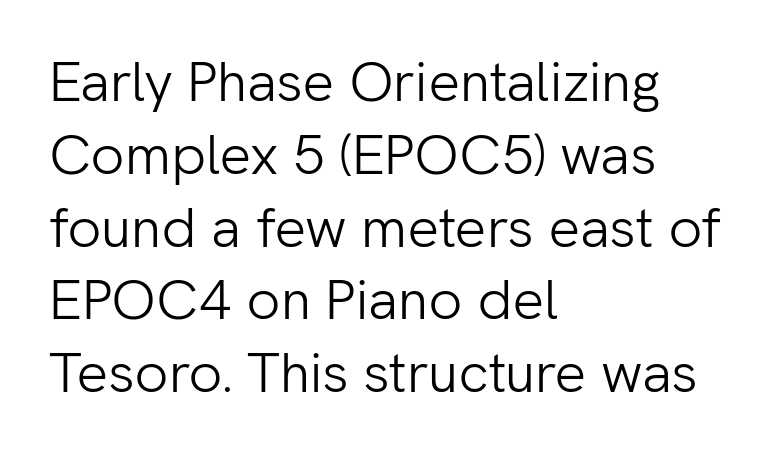
The image shows 56 px light sans-serif type, upright; set left-aligned, normal line spacing (1.3x), normal letter spacing, not underlined; low stroke contrast and a medium x-height.
